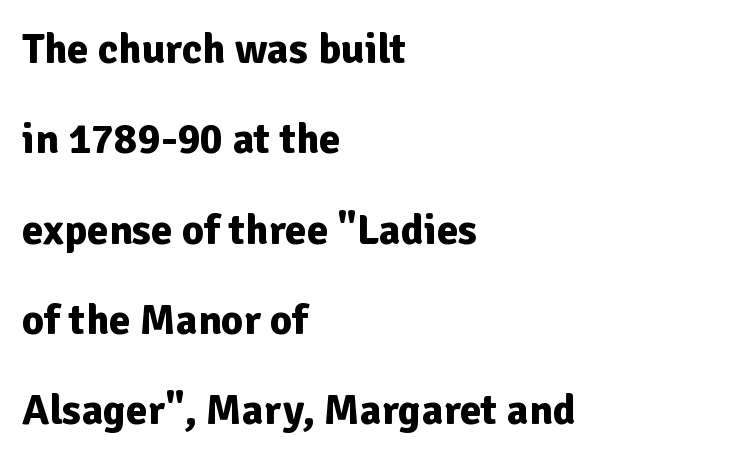
{"serif": "no", "italic": "no", "bold": "yes", "weight": "bold", "width": "normal", "stroke_contrast": "low", "x_height": "medium", "monospaced": "no", "underline": "no", "align": "left", "line_spacing": "loose", "line_spacing_ratio": 2.1, "letter_spacing": "normal", "letter_spacing_em": 0.0, "glyph_px": 43}
